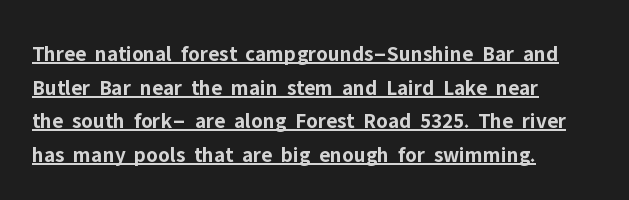
Like a heading marked for emphasis, these lines bear an underscore. Italic: no, the glyphs are upright roman. These lines sit exactly where default settings would place them. Its strokes are broad and dark, the hallmark of bold type. The type is set solid horizontally, with unmodified tracking. The text block is weighted toward the left margin, trailing off unevenly rightward.
